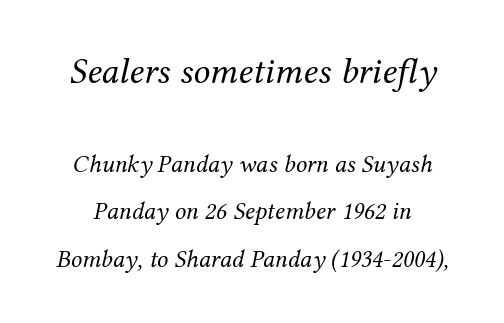
Horizontal bands of white between lines are thick stripes. Type without underlining. Which chunk is bigger? The first one — the top block dwarfs the bottom. Here the glyphs are tracked normally, forming tight word shapes. Italic? Definitely — the glyphs are oblique.
